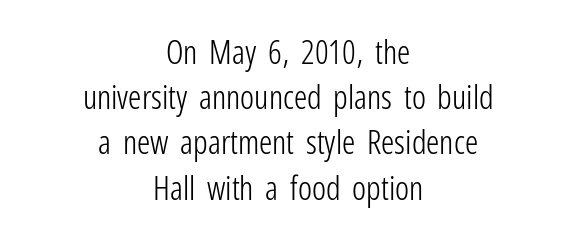
{"serif": "no", "italic": "no", "bold": "no", "weight": "light", "width": "condensed", "stroke_contrast": "low", "x_height": "medium", "monospaced": "no", "underline": "no", "align": "center", "line_spacing": "normal", "line_spacing_ratio": 1.37, "letter_spacing": "normal", "letter_spacing_em": 0.0, "glyph_px": 33}
